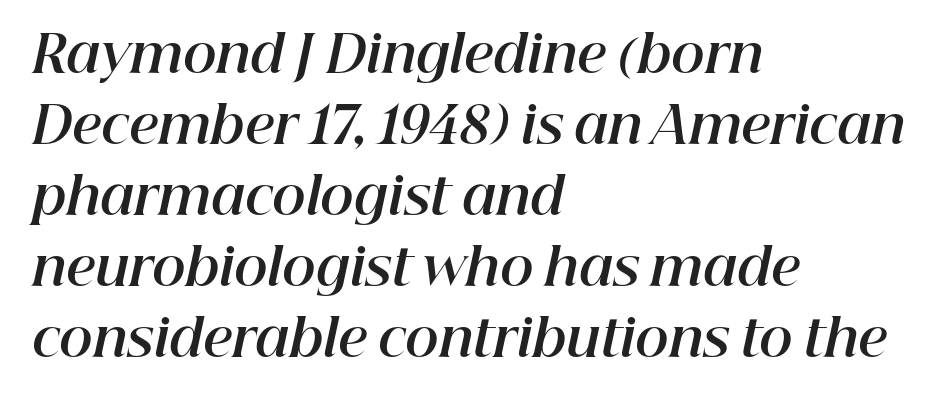
You can tell it's italic because the verticals aren't actually vertical. The letters advance in unequal steps, a hallmark of proportional type. Short note: letters normally spaced. Teacher's note: observe the even left margin — that is flush-left alignment. No word sits above an underline.
